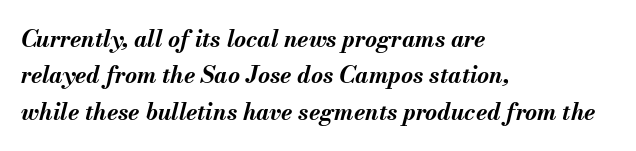
The image shows 23 px bold type, italic (leaning right); set left-aligned, normal line spacing (1.58x), normal letter spacing, not underlined.
